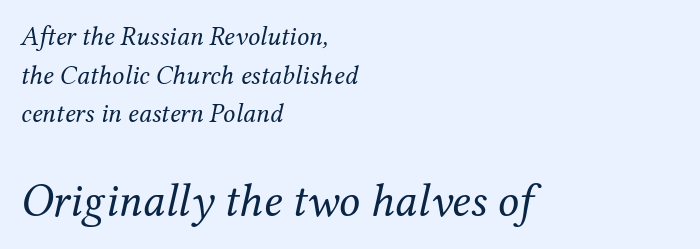
The image shows 47 px regular-weight serif type, italic (leaning right); set left-aligned, normal line spacing (1.43x), normal letter spacing, not underlined; the second (bottom) block is 1.74x larger; medium stroke contrast and a medium x-height.
